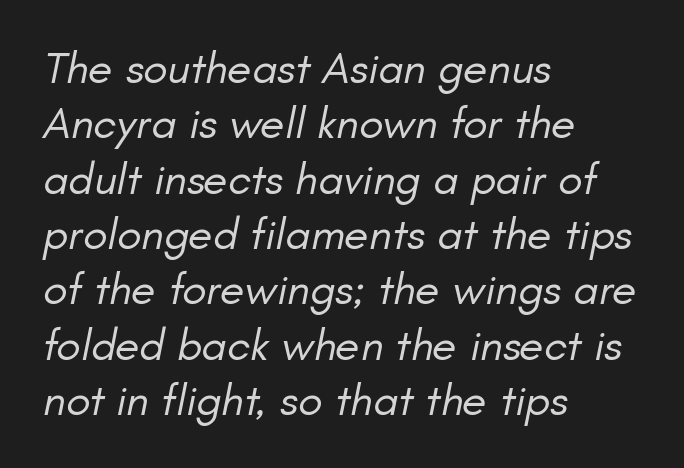
The image shows 45 px regular-weight type, italic (leaning right); set left-aligned, line spacing 1.23x, normal letter spacing, not underlined; low stroke contrast and a small x-height.
